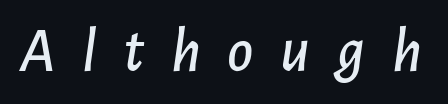
The image shows 63 px text type, italic (leaning right); set unusually wide letter spacing (+0.42 em), not underlined; low stroke contrast and a medium x-height.
